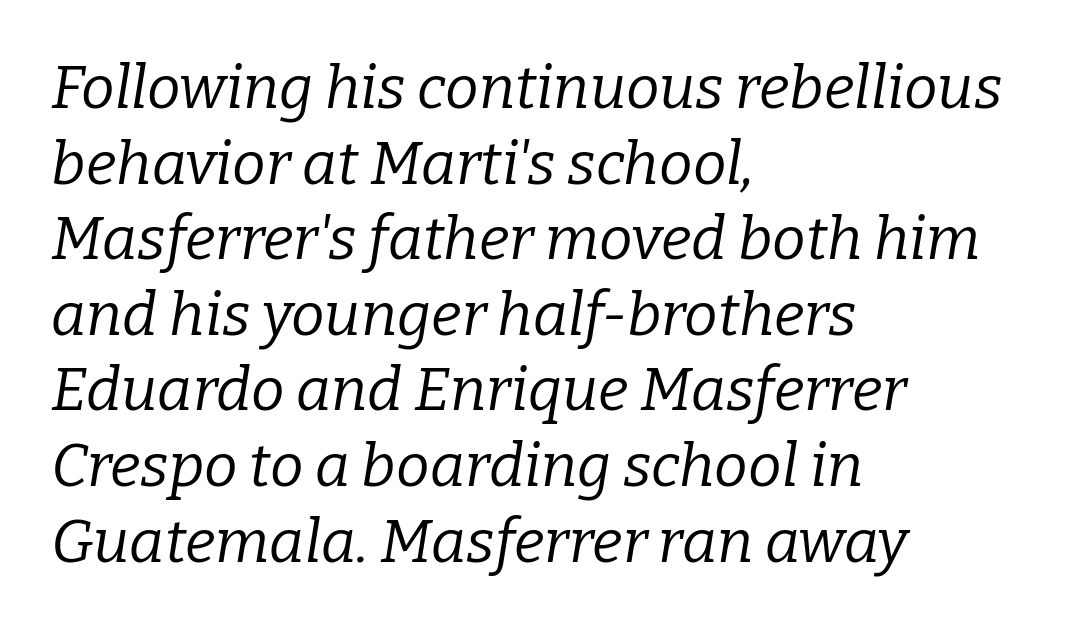
{"serif": "yes", "italic": "yes", "lean": "right", "slant_degrees": 9, "bold": "no", "weight": "regular", "width": "normal", "stroke_contrast": "low", "x_height": "medium", "monospaced": "no", "underline": "no", "align": "left", "line_spacing": "normal", "line_spacing_ratio": 1.26, "letter_spacing": "normal", "letter_spacing_em": 0.0, "glyph_px": 60}
